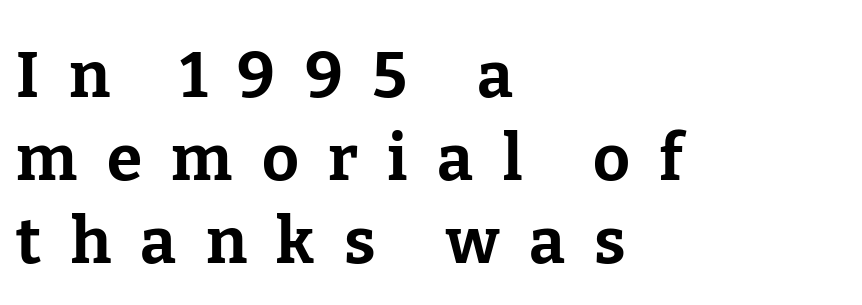
Which margin do the lines hug? The left one — the right edge is uneven. What weight is shown? A full bold with thick strokes. Quick note: underline off. The letters advance in unequal steps, a hallmark of proportional type. Stroke terminals: seriffed. The lines sit at an ordinary, default distance from one another.
